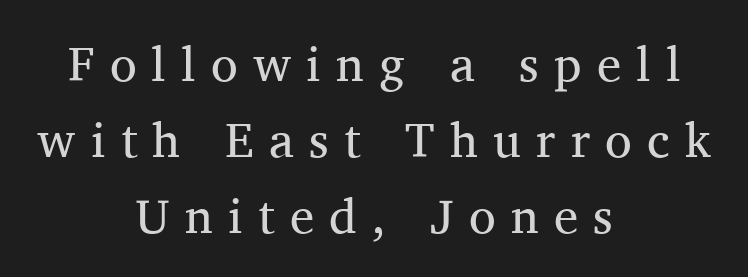
{"serif": "yes", "italic": "no", "bold": "no", "weight": "regular", "width": "normal", "stroke_contrast": "medium", "x_height": "medium", "monospaced": "no", "underline": "no", "align": "center", "line_spacing": "normal", "line_spacing_ratio": 1.55, "letter_spacing": "wide", "letter_spacing_em": 0.31, "glyph_px": 49}
